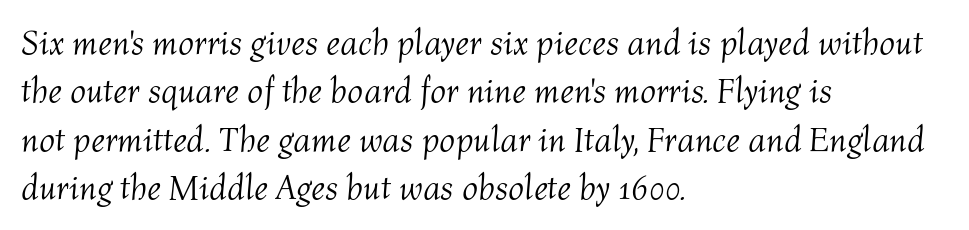
The image shows 35 px light type, italic (leaning right); set left-aligned, normal line spacing (1.38x), normal letter spacing, not underlined; medium stroke contrast and a medium x-height.
